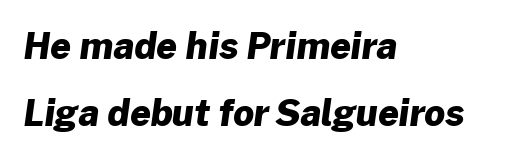
Q: Is the text bold? A: Yes.
Q: Is the typeface a serif or a sans-serif typeface? A: Sans-serif.
Q: Is the text underlined? A: No.
Q: How is the paragraph aligned? A: Left-aligned.
Q: Is the spacing between letters normal or unusually wide? A: Normal.
Q: Width (condensed, normal, or wide)? A: Normal.
Q: Stroke contrast? A: Low.
Q: x-height? A: Medium.
Q: Monospaced? A: No.
